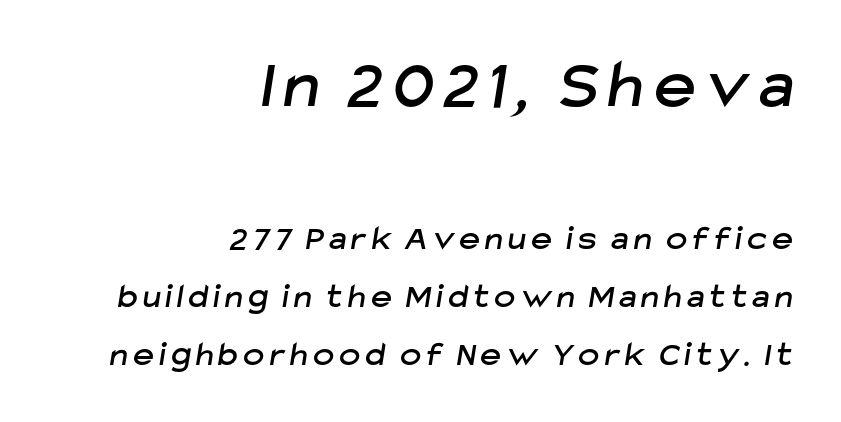
Caption: multi-line text, flush right, ragged left. Do the characters align in a grid? No, the font is proportional. Large over small — that's the arrangement of the two blocks here. Decoration check: the copy has no underline. Does the leading feel generous? No, just average. Classification — sans serif.
